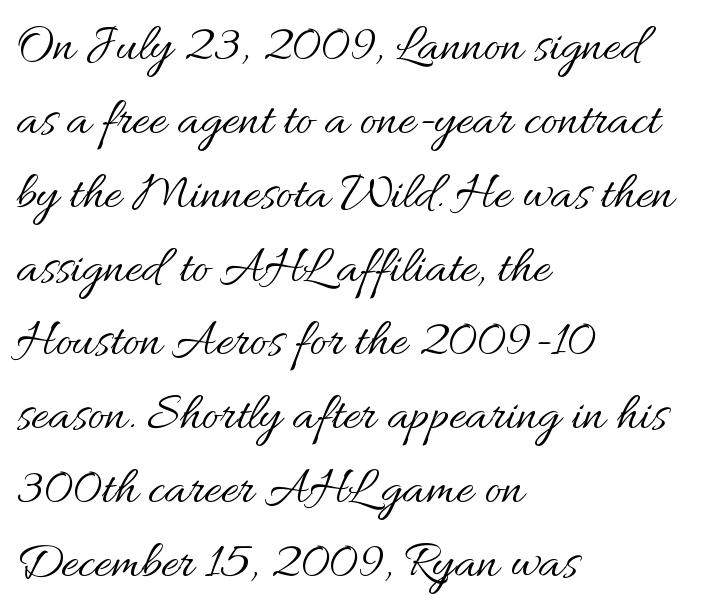
The image shows 52 px regular-weight type; set left-aligned, normal line spacing (1.42x), normal letter spacing, not underlined; medium stroke contrast and a small x-height.
